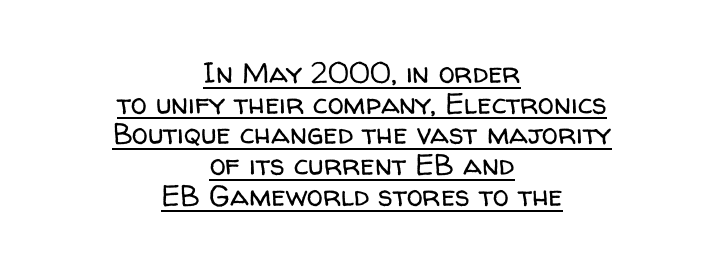
{"serif": "no", "italic": "no", "bold": "no", "weight": "regular", "width": "normal", "stroke_contrast": "low", "x_height": "medium", "monospaced": "no", "underline": "yes", "align": "center", "line_spacing": "tight", "line_spacing_ratio": 1.06, "letter_spacing": "normal", "letter_spacing_em": 0.0, "glyph_px": 29}
